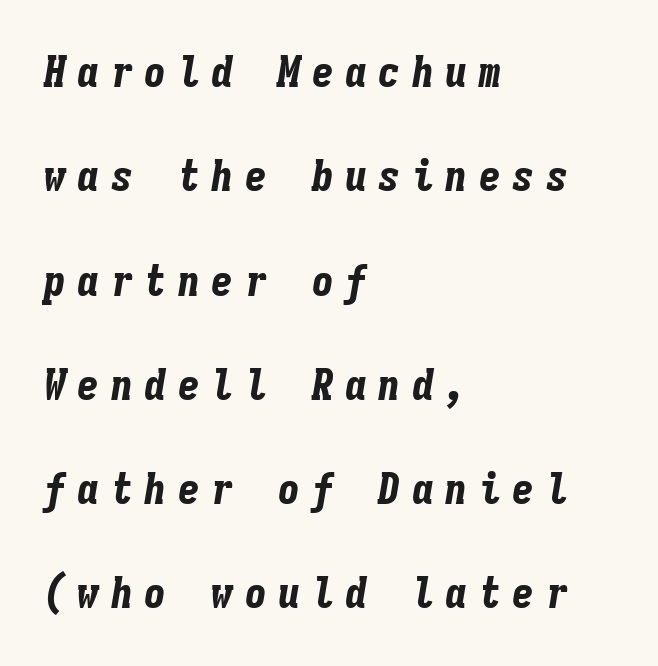
Q: Is the text bold? A: Yes.
Q: Is the text italic (slanted)? A: Yes, it leans right by about 9 degrees.
Q: Is the text underlined? A: No.
Q: How is the paragraph aligned? A: Left-aligned.
Q: Is the spacing between letters normal or unusually wide? A: Unusually wide.
Q: Is the spacing between lines tight, normal or loose? A: Loose.
Q: Width (condensed, normal, or wide)? A: Condensed.
Q: Stroke contrast? A: Low.
Q: x-height? A: Medium.
Q: Monospaced? A: Yes.
